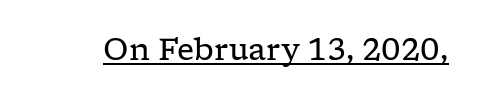
{"serif": "yes", "italic": "no", "bold": "no", "weight": "regular", "width": "wide", "stroke_contrast": "low", "x_height": "medium", "monospaced": "no", "underline": "yes", "letter_spacing": "normal", "letter_spacing_em": 0.0, "glyph_px": 30}
